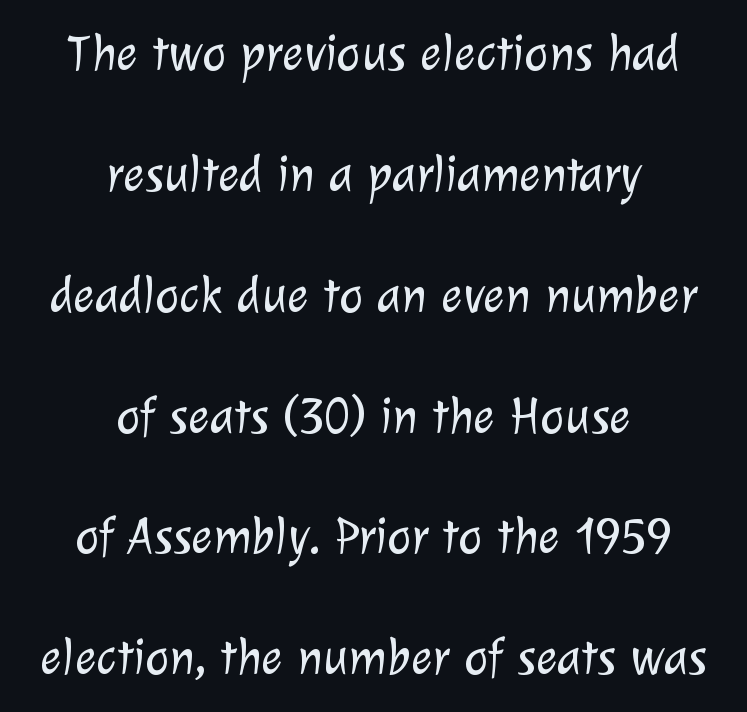
The image shows 51 px light sans-serif type; set centered, loose line spacing (2.37x), normal letter spacing, not underlined; low stroke contrast and a medium x-height.
